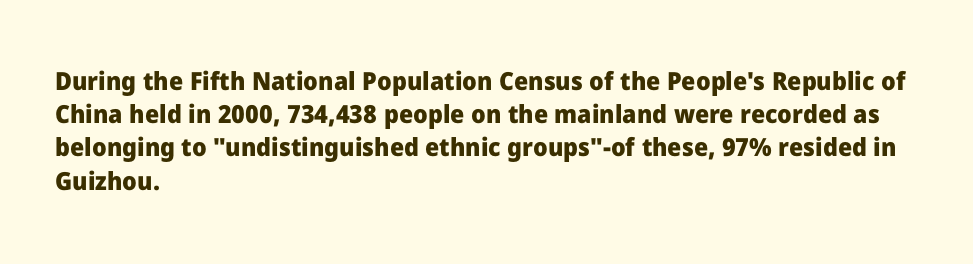
One-word summary of the alignment: left. Compared with an ordinary text face, these strokes are far heavier — a full bold. Interline gaps are of average width in this sample. Letter spacing: default. The baseline area is clear. The letters stand upright; this is a roman face.
